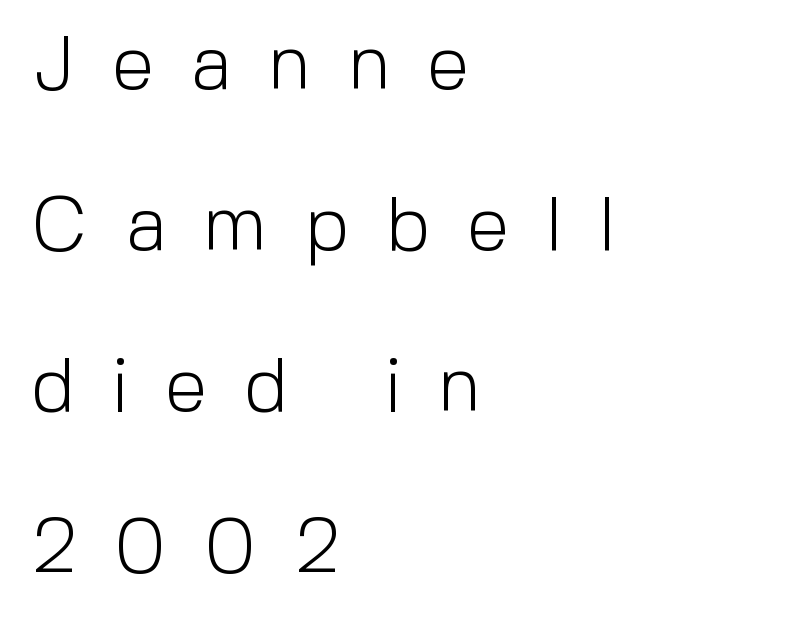
The image shows 77 px light sans-serif type, upright; set left-aligned, loose line spacing (2.09x), unusually wide letter spacing (+0.48 em), not underlined; a medium x-height.
